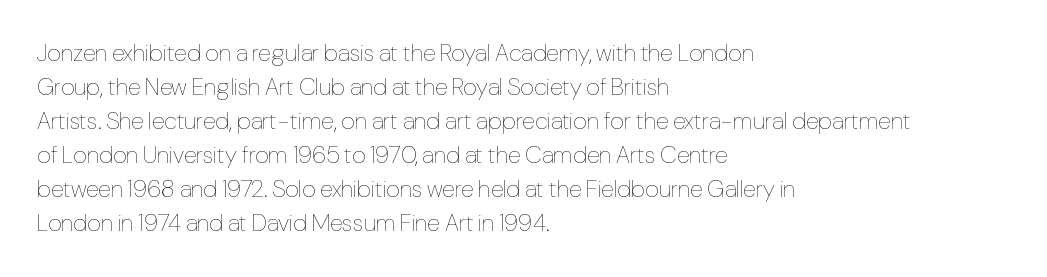
{"italic": "no", "bold": "no", "underline": "no", "align": "left", "line_spacing": "normal", "line_spacing_ratio": 1.42, "letter_spacing": "normal", "letter_spacing_em": 0.0, "glyph_px": 24}
